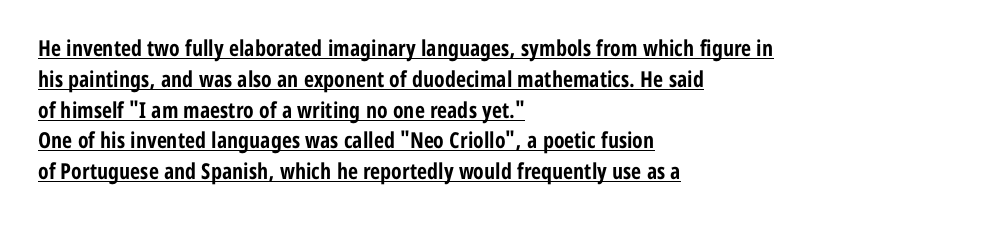
This rendering leaves character spacing at its baseline value. Weight: bold. The letters stand straight up with perfectly vertical stems. Horizontally, the lines are justified to the leading edge only.
